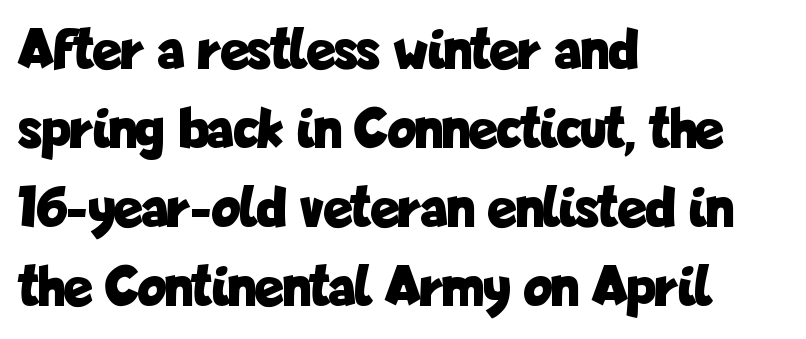
{"serif": "no", "italic": "no", "bold": "yes", "weight": "bold", "width": "condensed", "stroke_contrast": "low", "x_height": "medium", "monospaced": "no", "underline": "no", "align": "left", "line_spacing": "normal", "line_spacing_ratio": 1.34, "letter_spacing": "normal", "letter_spacing_em": 0.0, "glyph_px": 59}
